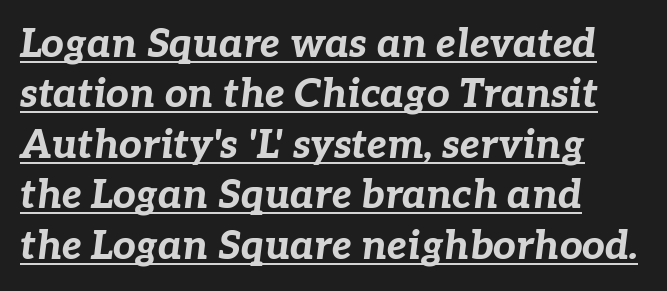
The image shows 40 px bold type, italic (leaning right); set left-aligned, normal line spacing (1.26x), normal letter spacing, underlined; low stroke contrast and a medium x-height.
